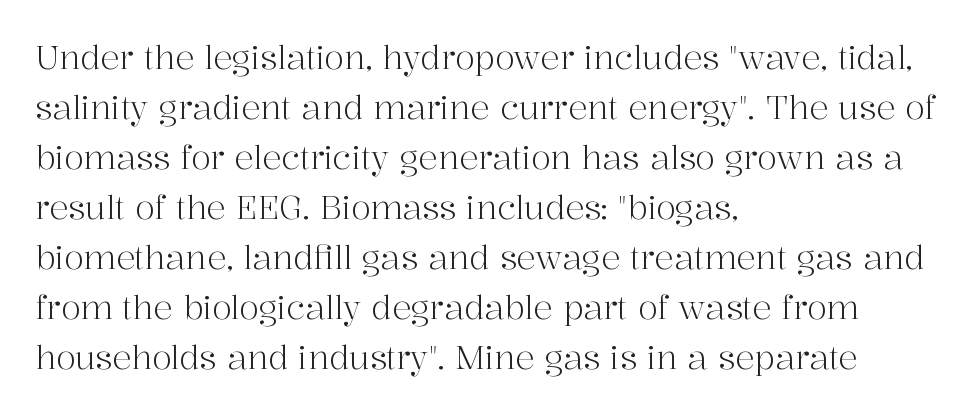
Q: Is the text bold? A: No.
Q: Is the text italic (slanted)? A: No, it is upright.
Q: Is the typeface a serif or a sans-serif typeface? A: Serif.
Q: Is the text underlined? A: No.
Q: How is the paragraph aligned? A: Left-aligned.
Q: Is the spacing between letters normal or unusually wide? A: Normal.
Q: Is the spacing between lines tight, normal or loose? A: Normal.
Q: Width (condensed, normal, or wide)? A: Normal.
Q: Stroke contrast? A: High.
Q: x-height? A: Medium.
Q: Monospaced? A: No.
